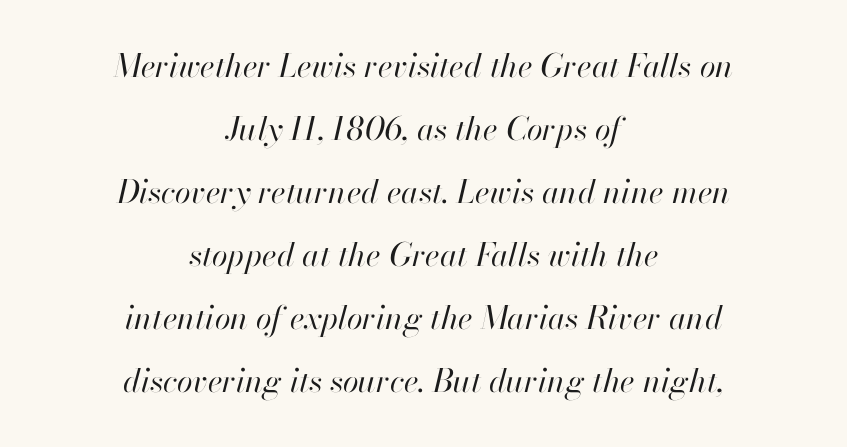
Q: Is the text bold? A: No.
Q: Is the text italic (slanted)? A: Yes, it leans right by about 13 degrees.
Q: Is the text underlined? A: No.
Q: How is the paragraph aligned? A: Centered.
Q: Is the spacing between letters normal or unusually wide? A: Normal.
Q: Is the spacing between lines tight, normal or loose? A: Loose.
Q: Width (condensed, normal, or wide)? A: Normal.
Q: Stroke contrast? A: High.
Q: x-height? A: Small.
Q: Monospaced? A: No.
